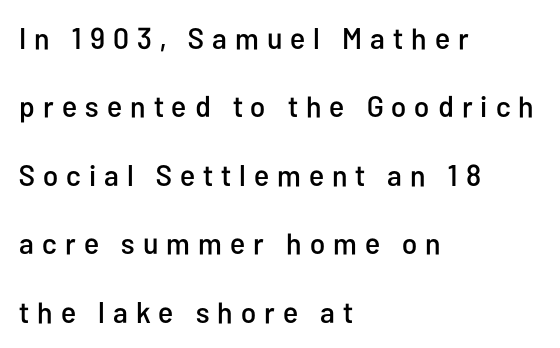
The image shows 30 px condensed sans-serif type, upright; set left-aligned, loose line spacing (2.28x), unusually wide letter spacing (+0.27 em), not underlined; low stroke contrast and a medium x-height.
